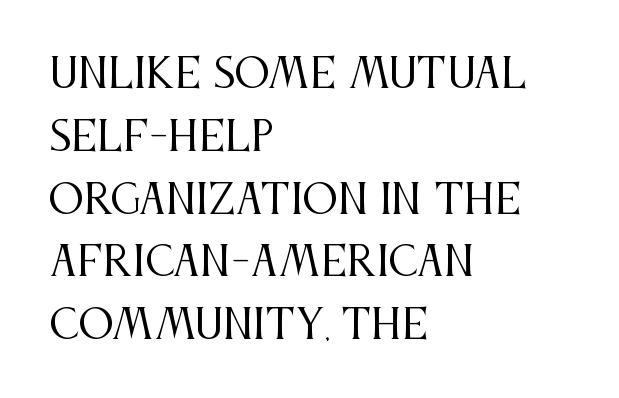
{"serif": "yes", "italic": "no", "bold": "no", "weight": "regular", "width": "condensed", "stroke_contrast": "medium", "x_height": "large", "monospaced": "no", "underline": "no", "align": "left", "line_spacing": "normal", "line_spacing_ratio": 1.57, "letter_spacing": "normal", "letter_spacing_em": 0.0, "glyph_px": 40}
